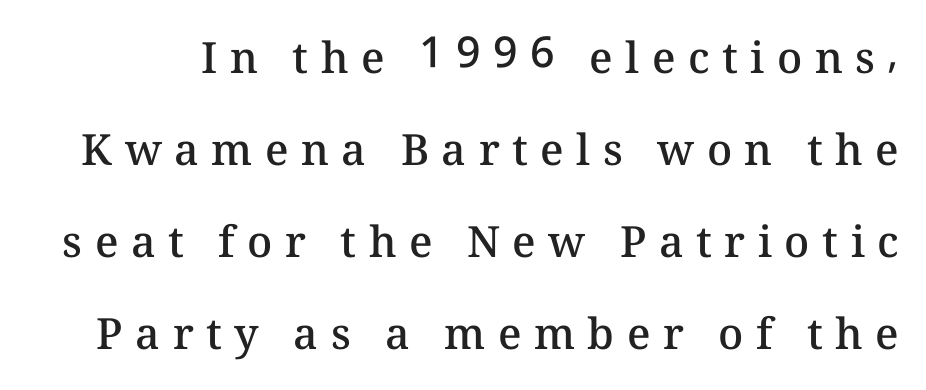
Letter spacing: wide. Regarding leading, the lines here are spaced well apart. Weight check: semibold — heavier than regular, not quite bold. Character widths vary here, with narrow letters taking less room than wide ones. Underline: absent.
